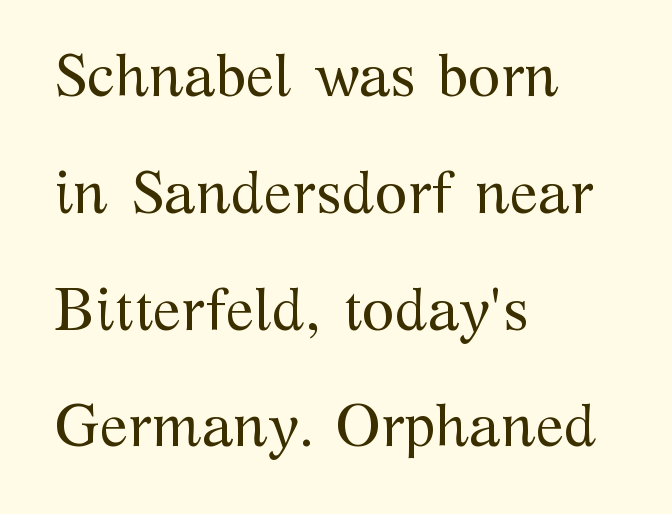
The image shows 59 px regular-weight serif type, upright; set left-aligned, loose line spacing (1.98x), normal letter spacing, not underlined; medium stroke contrast and a medium x-height.
